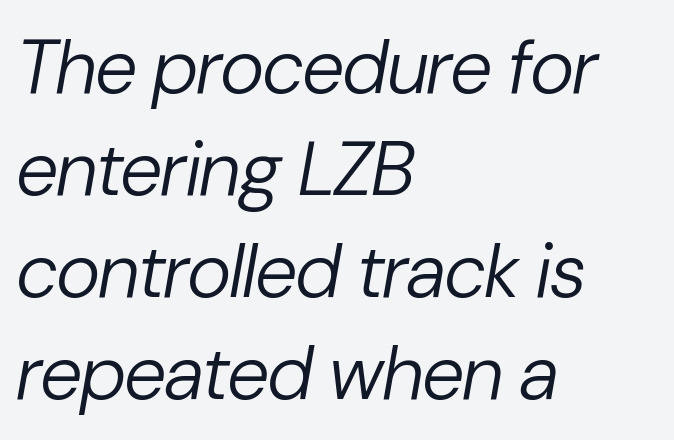
Proportional: the letters do not fall into vertical columns. The face looks like a standard text weight, possibly lighter. In terms of letterspacing, this is plain default setting. Anything drawn beneath the words? Only blank space. Slanted lettering throughout. Casual observation: everything's shoved over to the left.
